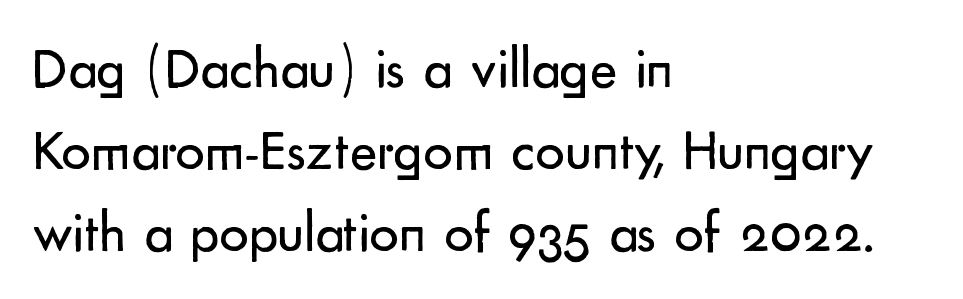
Q: Is the text bold? A: No.
Q: Is the text italic (slanted)? A: No, it is upright.
Q: Is the typeface a serif or a sans-serif typeface? A: Sans-serif.
Q: Is the text underlined? A: No.
Q: How is the paragraph aligned? A: Left-aligned.
Q: Is the spacing between letters normal or unusually wide? A: Normal.
Q: Is the spacing between lines tight, normal or loose? A: Normal.
Q: Width (condensed, normal, or wide)? A: Normal.
Q: Stroke contrast? A: Low.
Q: x-height? A: Small.
Q: Monospaced? A: No.
